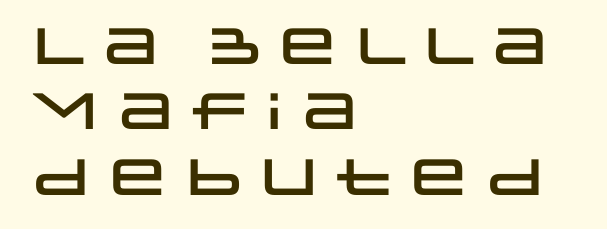
The passage shown is typed in a proportional face where columns would drift. The typography opts for an upright posture over an oblique one. There is no visible air inserted between adjacent glyphs. Layout note: lines flush left. Check where the strokes stop: nothing finishes them off — pure sans. Just letters on the line, the space beneath them empty.
